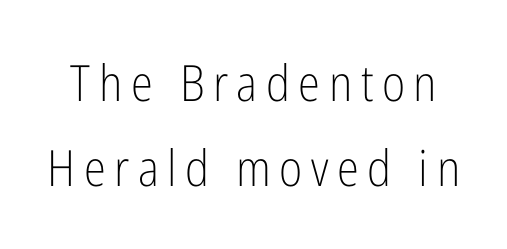
Q: Is the text bold? A: No.
Q: Is the text italic (slanted)? A: No, it is upright.
Q: Is the typeface a serif or a sans-serif typeface? A: Sans-serif.
Q: Is the text underlined? A: No.
Q: Width (condensed, normal, or wide)? A: Condensed.
Q: Stroke contrast? A: Low.
Q: x-height? A: Medium.
Q: Monospaced? A: No.
